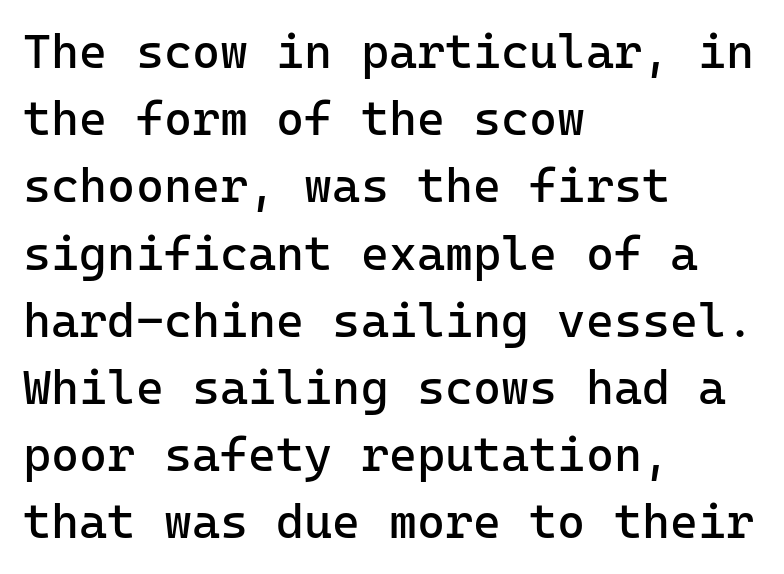
{"serif": "no", "italic": "no", "bold": "no", "weight": "regular", "width": "normal", "stroke_contrast": "low", "x_height": "medium", "monospaced": "yes", "underline": "no", "align": "left", "line_spacing": "normal", "line_spacing_ratio": 1.4, "letter_spacing": "normal", "letter_spacing_em": 0.0, "glyph_px": 48}
